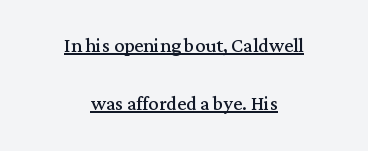
Q: Is the text bold? A: No.
Q: Is the text italic (slanted)? A: No, it is upright.
Q: Is the text underlined? A: Yes.
Q: How is the paragraph aligned? A: Centered.
Q: Is the spacing between letters normal or unusually wide? A: Normal.
Q: Is the spacing between lines tight, normal or loose? A: Loose.
